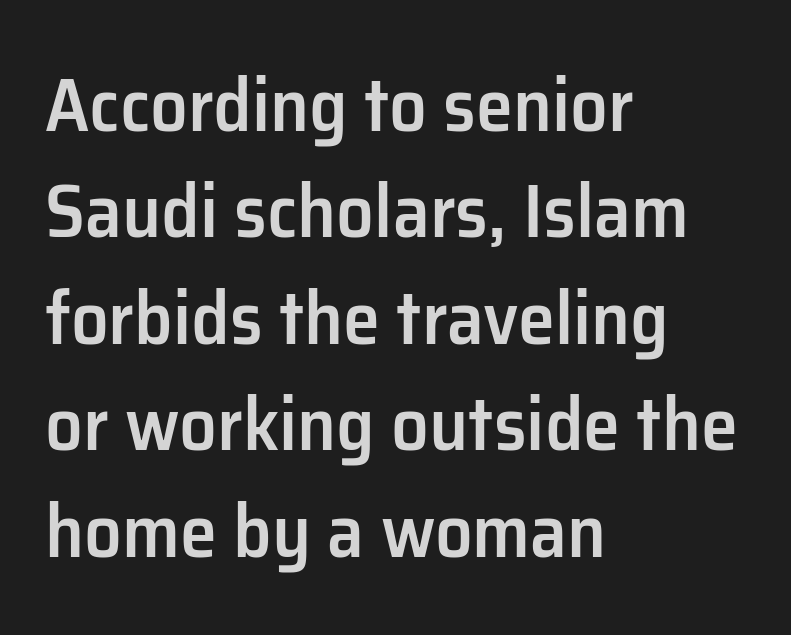
{"serif": "no", "italic": "no", "bold": "semi", "weight": "semibold", "width": "normal", "stroke_contrast": "low", "x_height": "medium", "monospaced": "no", "underline": "no", "align": "left", "line_spacing": "normal", "line_spacing_ratio": 1.42, "letter_spacing": "normal", "letter_spacing_em": 0.0, "glyph_px": 75}
